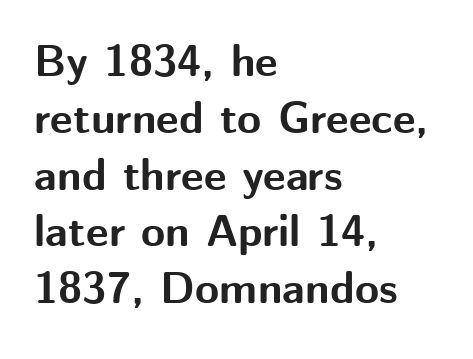
Q: Is the text bold? A: Yes.
Q: Is the text italic (slanted)? A: No, it is upright.
Q: Is the typeface a serif or a sans-serif typeface? A: Sans-serif.
Q: Is the text underlined? A: No.
Q: How is the paragraph aligned? A: Left-aligned.
Q: Is the spacing between letters normal or unusually wide? A: Normal.
Q: Is the spacing between lines tight, normal or loose? A: Normal.
Q: Width (condensed, normal, or wide)? A: Normal.
Q: Stroke contrast? A: Medium.
Q: x-height? A: Medium.
Q: Monospaced? A: No.
